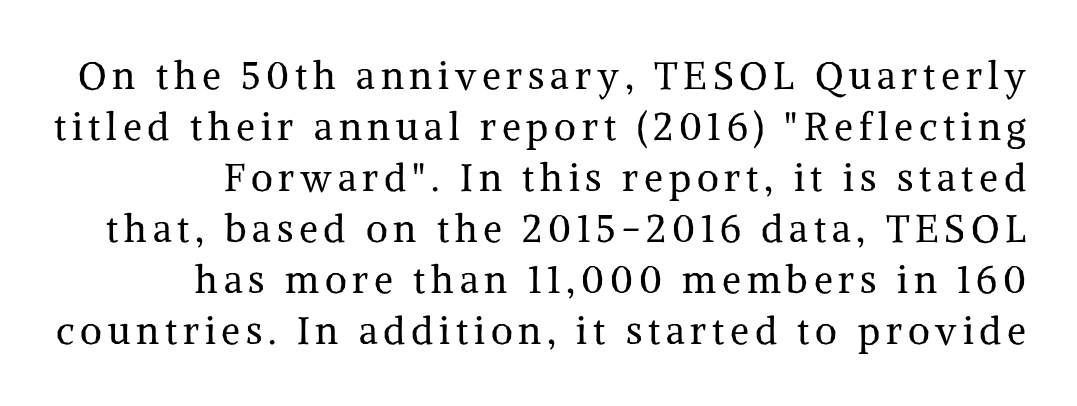
The image shows 38 px regular-weight serif type, upright; set normal line spacing (1.34x), not underlined; medium stroke contrast and a medium x-height.
